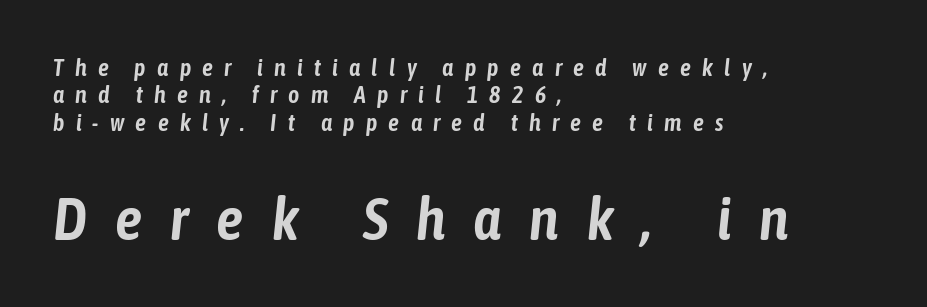
{"italic": "yes", "lean": "right", "slant_degrees": 6, "width": "condensed", "stroke_contrast": "low", "x_height": "medium", "monospaced": "no", "underline": "no", "align": "left", "line_spacing": "tight", "line_spacing_ratio": 1.14, "letter_spacing": "wide", "letter_spacing_em": 0.47, "larger_block": "second", "size_ratio": 2.5, "glyph_px": 60}
